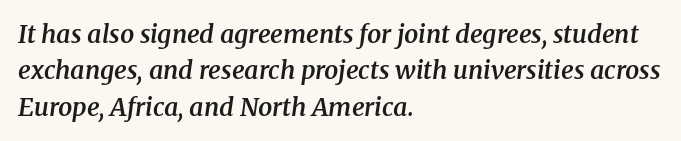
The image shows 25 px text type, italic (leaning right); set left-aligned, normal line spacing (1.46x), normal letter spacing, not underlined.
